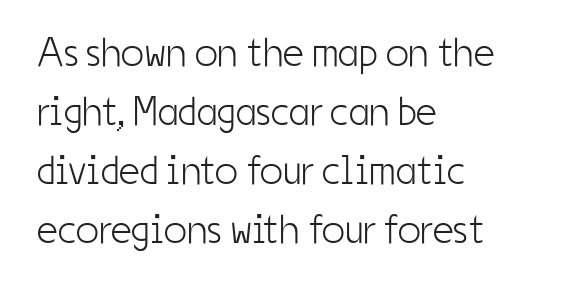
{"serif": "no", "italic": "no", "bold": "no", "weight": "light", "width": "condensed", "stroke_contrast": "low", "x_height": "medium", "monospaced": "no", "underline": "no", "align": "left", "line_spacing": "normal", "line_spacing_ratio": 1.44, "letter_spacing": "normal", "letter_spacing_em": 0.0, "glyph_px": 41}
